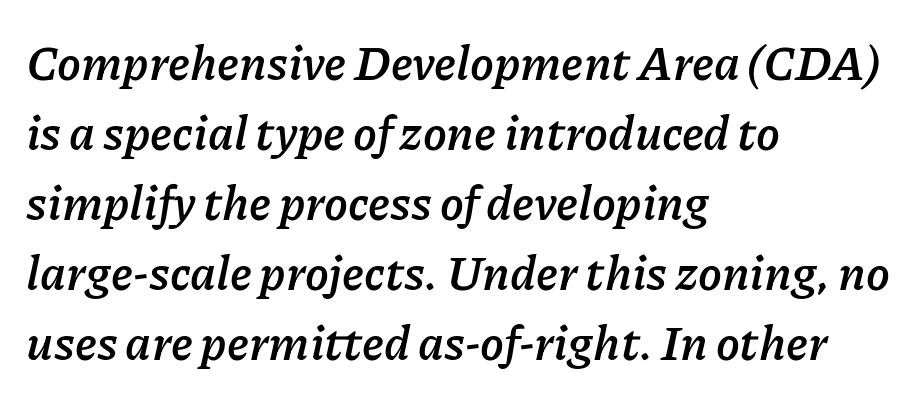
Observe the ordinary spacing: letters are neighbours, not strangers. A student would call this left alignment; a typographer would say flush left, rag right. Leading: standard. Anything drawn beneath the words? Only blank space. The rendering uses natural spacing where letterforms have individual widths.
